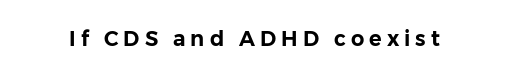
{"italic": "no", "underline": "no", "letter_spacing": "wide", "letter_spacing_em": 0.24, "glyph_px": 21}
